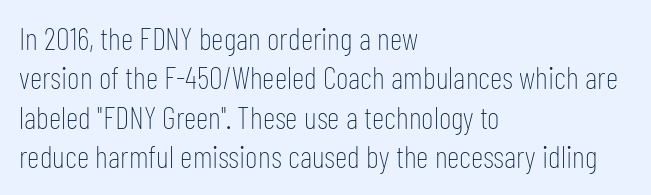
Q: Is the text bold? A: No.
Q: Is the text italic (slanted)? A: No, it is upright.
Q: Is the typeface a serif or a sans-serif typeface? A: Sans-serif.
Q: Is the text underlined? A: No.
Q: How is the paragraph aligned? A: Left-aligned.
Q: Is the spacing between letters normal or unusually wide? A: Normal.
Q: Is the spacing between lines tight, normal or loose? A: Normal.
Q: Width (condensed, normal, or wide)? A: Condensed.
Q: Stroke contrast? A: Low.
Q: x-height? A: Medium.
Q: Monospaced? A: No.
